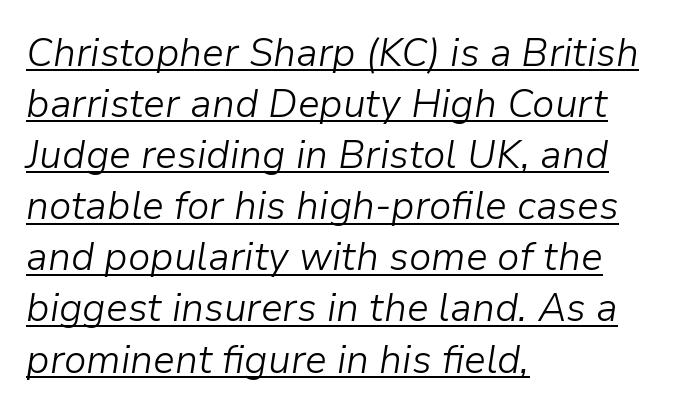
Short and long lines alike share a common starting point at left. This sample keeps an unexceptional amount of space between lines. In designer terms, the underline attribute is active on this setting. Each word holds together tightly as a unit, with standard inter-letter gaps.
